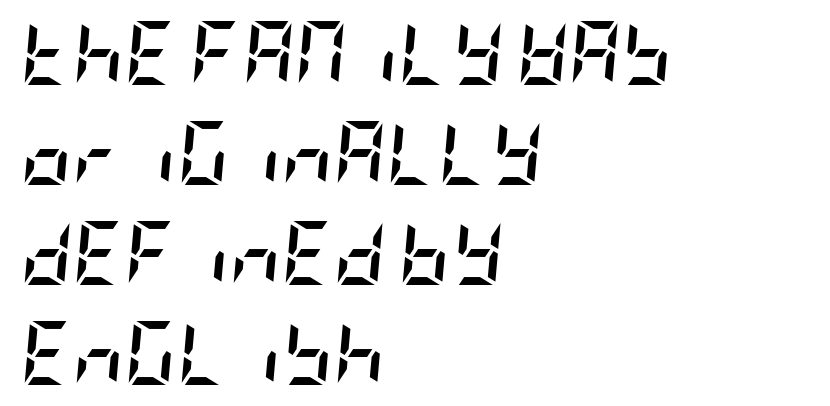
{"italic": "yes", "lean": "right", "slant_degrees": 5, "bold": "yes", "weight": "semibold", "width": "condensed", "stroke_contrast": "low", "x_height": "large", "underline": "no", "align": "left", "line_spacing": "normal", "line_spacing_ratio": 1.56, "letter_spacing": "normal", "letter_spacing_em": 0.0, "glyph_px": 64}
